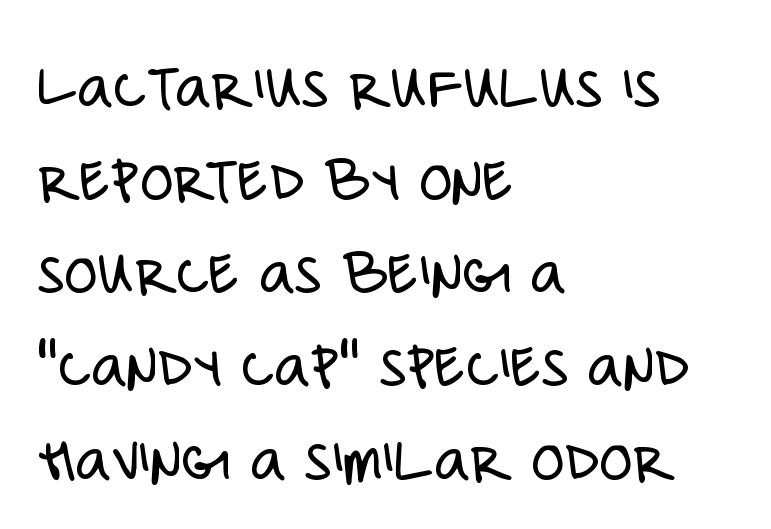
The image shows 68 px light, condensed sans-serif type, upright; set left-aligned, normal line spacing (1.37x), normal letter spacing, not underlined; low stroke contrast and a large x-height.
